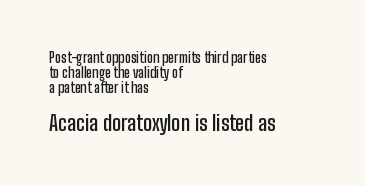
The image shows 21 px text type, upright; set left-aligned, tight line spacing (1.06x), normal letter spacing, not underlined; the second (bottom) block is 1.5x larger.
